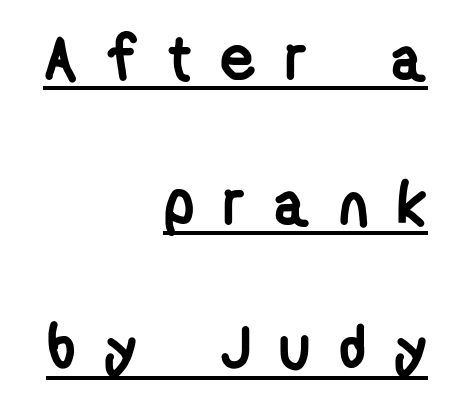
The string is rendered with underlining switched on. The block of text is sparse from top to bottom, with ample space between rows. Proportional: the letters do not fall into vertical columns. The font family rendered here belongs to the sans-serif group. Is the letter spacing exaggerated? Yes — the characters are pushed far apart. The paragraph shown leans on its right margin.
